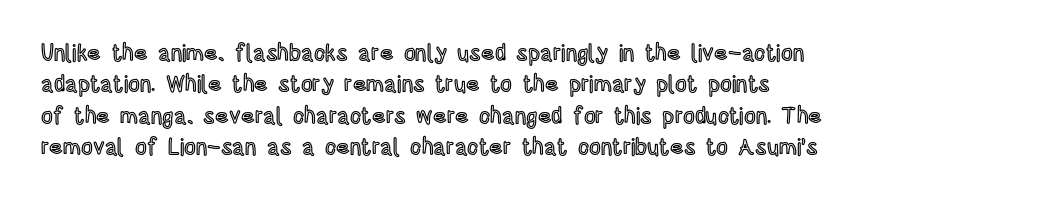
Q: Is the text italic (slanted)? A: No, it is upright.
Q: Is the text underlined? A: No.
Q: How is the paragraph aligned? A: Left-aligned.
Q: Is the spacing between letters normal or unusually wide? A: Normal.
Q: Is the spacing between lines tight, normal or loose? A: Normal.
